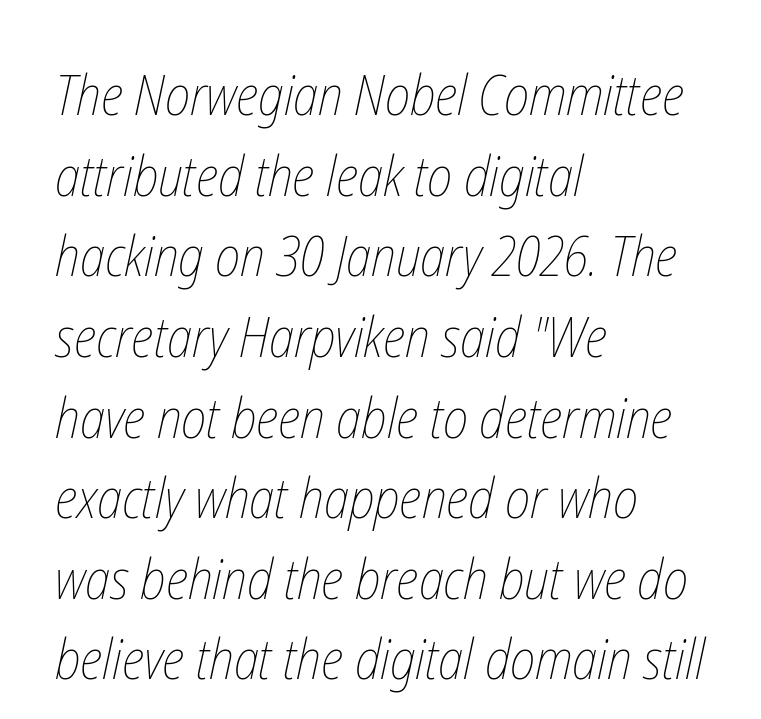
The image shows 56 px thin, condensed type; set left-aligned, normal line spacing (1.44x), normal letter spacing, not underlined; low stroke contrast and a medium x-height.
